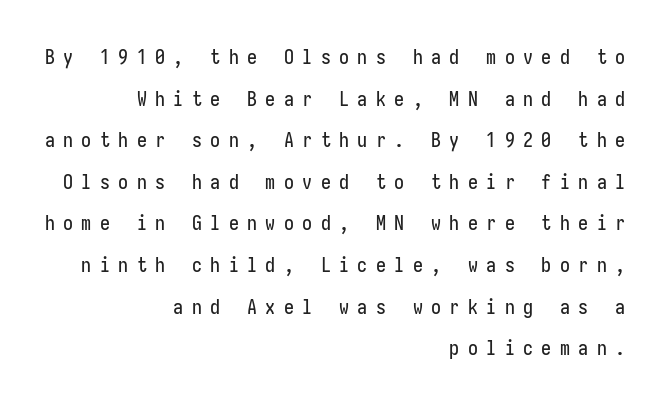
The image shows 20 px text type, upright; set right-aligned, loose line spacing (2.08x), unusually wide letter spacing (+0.42 em), not underlined.
